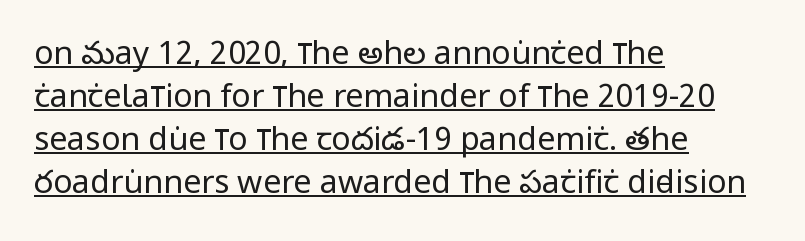
{"serif": "no", "italic": "no", "bold": "no", "weight": "regular", "width": "condensed", "stroke_contrast": "low", "x_height": "large", "monospaced": "no", "underline": "yes", "align": "left", "line_spacing": "normal", "line_spacing_ratio": 1.34, "letter_spacing": "normal", "letter_spacing_em": 0.0, "glyph_px": 32}
